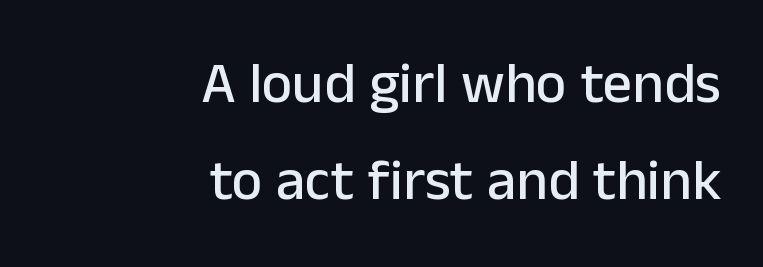
Q: Is the text italic (slanted)? A: No, it is upright.
Q: Is the typeface a serif or a sans-serif typeface? A: Sans-serif.
Q: Is the text underlined? A: No.
Q: How is the paragraph aligned? A: Right-aligned.
Q: Is the spacing between letters normal or unusually wide? A: Normal.
Q: Is the spacing between lines tight, normal or loose? A: Normal.
Q: Width (condensed, normal, or wide)? A: Normal.
Q: Stroke contrast? A: Low.
Q: x-height? A: Medium.
Q: Monospaced? A: No.
